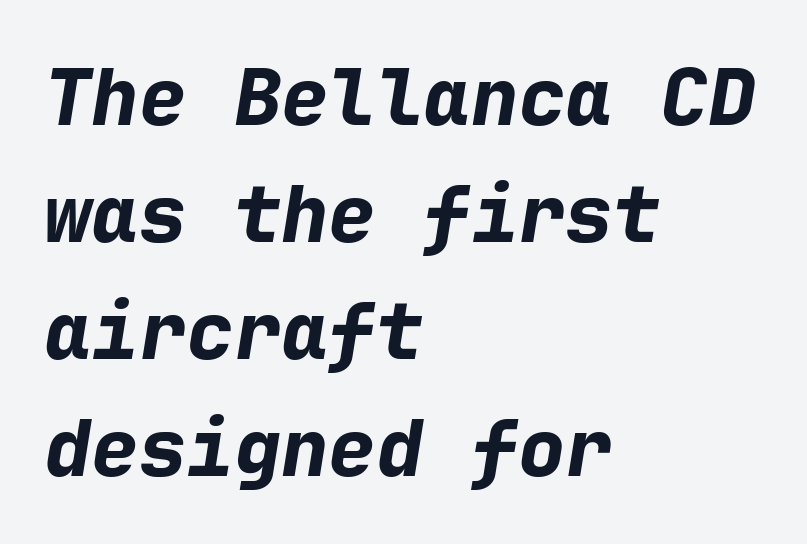
The image shows 79 px bold type, italic (leaning right), monospaced; set left-aligned, normal line spacing (1.48x), normal letter spacing, not underlined; low stroke contrast and a medium x-height.
